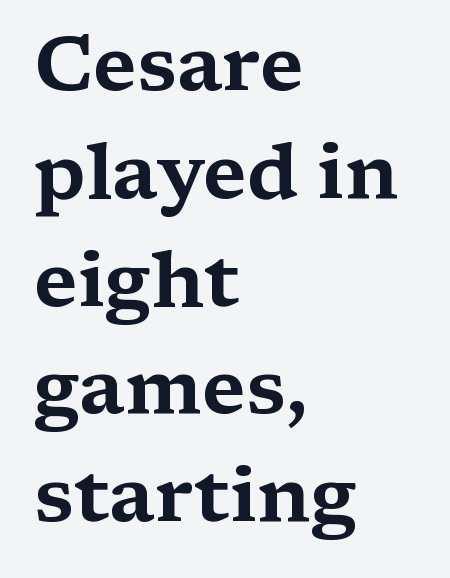
{"serif": "yes", "italic": "no", "width": "wide", "stroke_contrast": "medium", "x_height": "medium", "monospaced": "no", "underline": "no", "align": "left", "line_spacing": "normal", "line_spacing_ratio": 1.4, "letter_spacing": "normal", "letter_spacing_em": 0.0, "glyph_px": 77}
